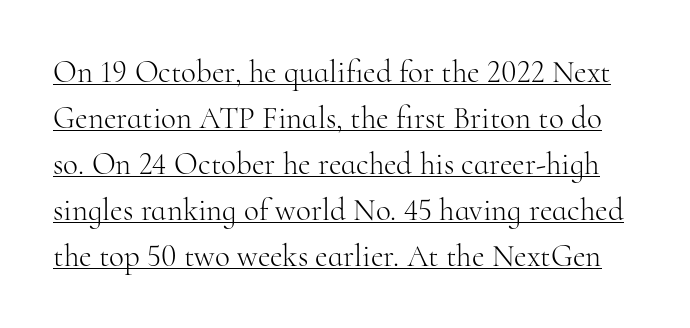
The image shows 31 px light serif type, upright; set normal line spacing (1.48x), normal letter spacing, underlined; high stroke contrast and a small x-height.
